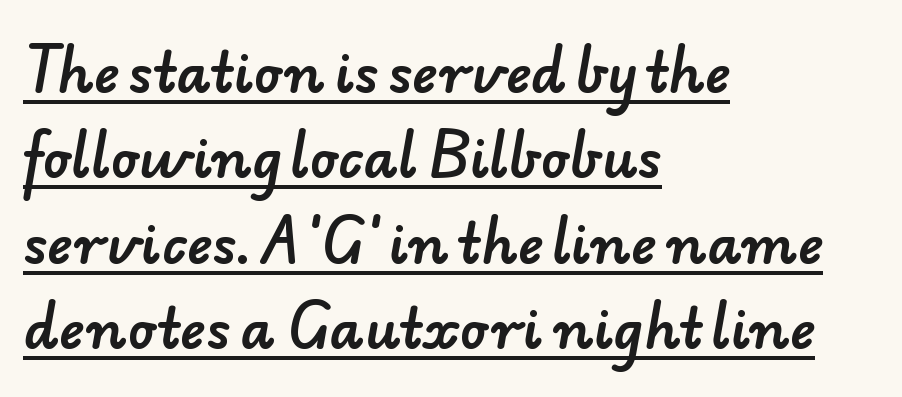
Short and long lines alike share a common starting point at left. Think of a printed novel: that variable character pitch is what you see here. Characters follow at the spacing the type designer built in. Students, observe: this is what conventionally led text looks like.
